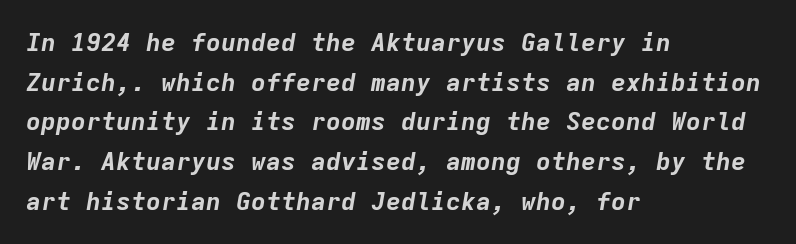
{"italic": "yes", "lean": "right", "slant_degrees": 9, "bold": "yes", "underline": "no", "align": "left", "line_spacing": "normal", "line_spacing_ratio": 1.59, "letter_spacing": "normal", "letter_spacing_em": 0.0, "glyph_px": 25}
